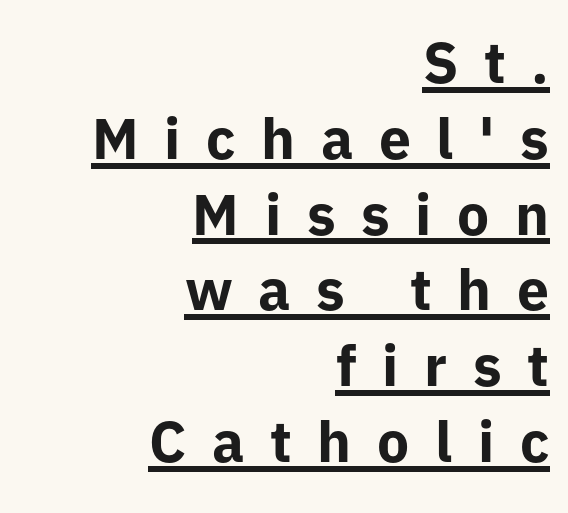
The image shows 57 px bold sans-serif type, upright; set right-aligned, normal line spacing (1.33x), unusually wide letter spacing (+0.45 em), underlined; low stroke contrast and a medium x-height.
